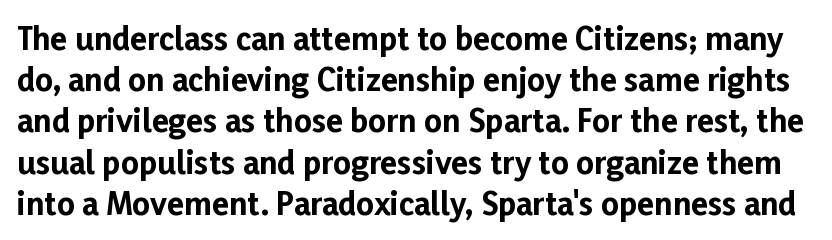
The image shows 31 px bold sans-serif type, upright; set normal line spacing (1.33x), normal letter spacing, not underlined; low stroke contrast and a medium x-height.
